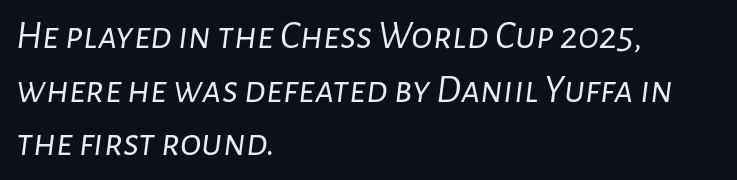
Proportional: the letters do not fall into vertical columns. Default kerning and tracking; the words read as compact shapes. Underlining? Definitely not there. The paragraph has a hard left edge and a soft right edge. The weight would be labelled regular, book, light, or lighter still. The rendering applies a slant to the glyphs.
